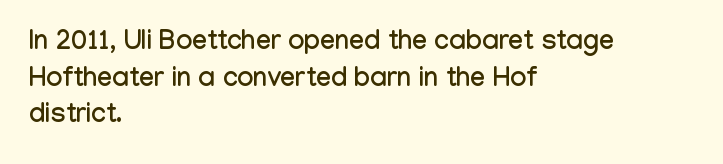
{"italic": "no", "underline": "no", "align": "left", "line_spacing": "normal", "line_spacing_ratio": 1.36, "letter_spacing": "normal", "letter_spacing_em": 0.0, "glyph_px": 27}
